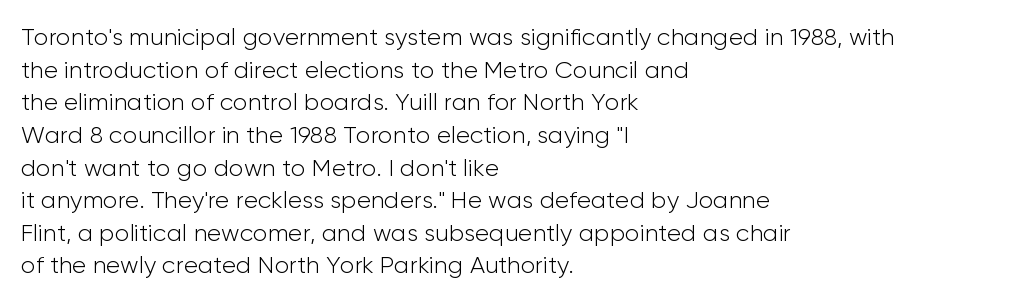
{"italic": "no", "bold": "no", "underline": "no", "align": "left", "line_spacing": "normal", "line_spacing_ratio": 1.36, "letter_spacing": "normal", "letter_spacing_em": 0.0, "glyph_px": 24}
